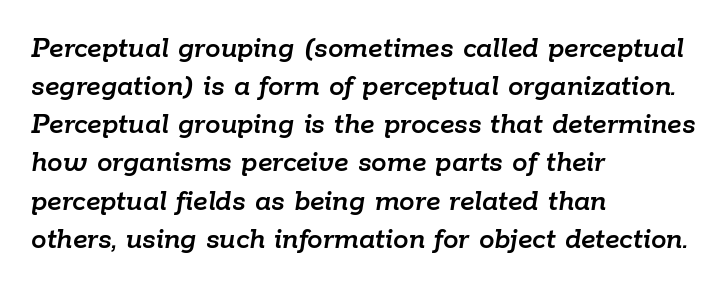
The image shows 31 px text type, italic (leaning right); set left-aligned, line spacing 1.23x, normal letter spacing, not underlined; low stroke contrast and a medium x-height.
